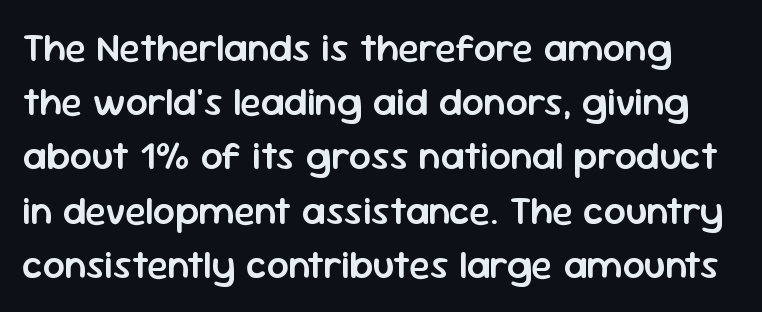
The image shows 39 px semibold sans-serif type, upright; set normal line spacing (1.39x), normal letter spacing, not underlined; low stroke contrast and a medium x-height.
